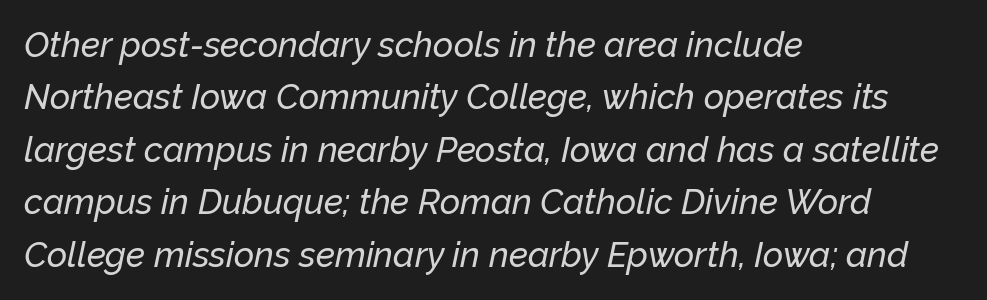
The image shows 35 px text type, italic (leaning right); set left-aligned, normal line spacing (1.5x), normal letter spacing, not underlined; low stroke contrast and a medium x-height.
